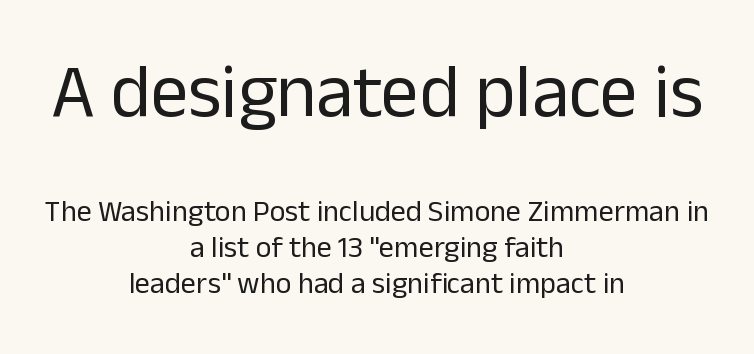
Is the letter spacing exaggerated? No — it looks like the ordinary default. Grotesque or geometric, the face here clearly has no serifs. Just letters on the line, the space beneath them empty. Bigger letters appear in the top chunk; the bottom chunk is reduced. Teacher's note: observe the equal gaps on both sides — that is centered alignment.
